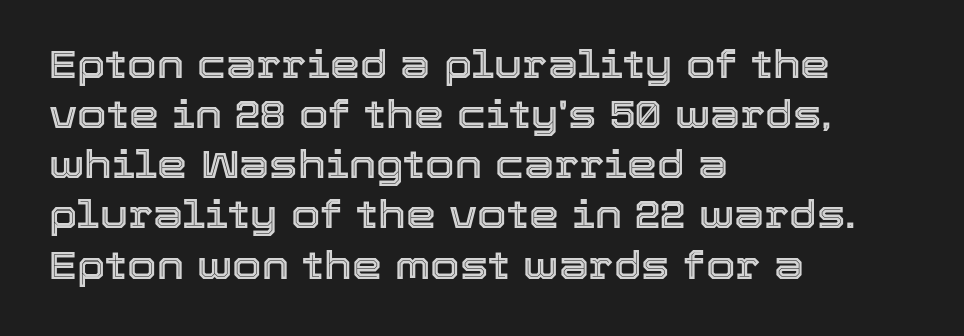
{"italic": "no", "width": "normal", "x_height": "medium", "monospaced": "no", "underline": "no", "align": "left", "line_spacing": "normal", "line_spacing_ratio": 1.32, "letter_spacing": "normal", "letter_spacing_em": 0.0, "glyph_px": 38}
